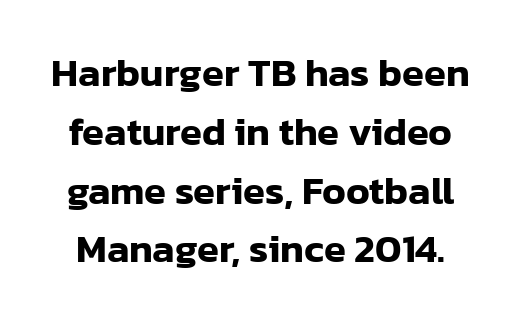
The image shows 40 px sans-serif type, upright; set normal line spacing (1.47x), normal letter spacing, not underlined; low stroke contrast and a medium x-height.
